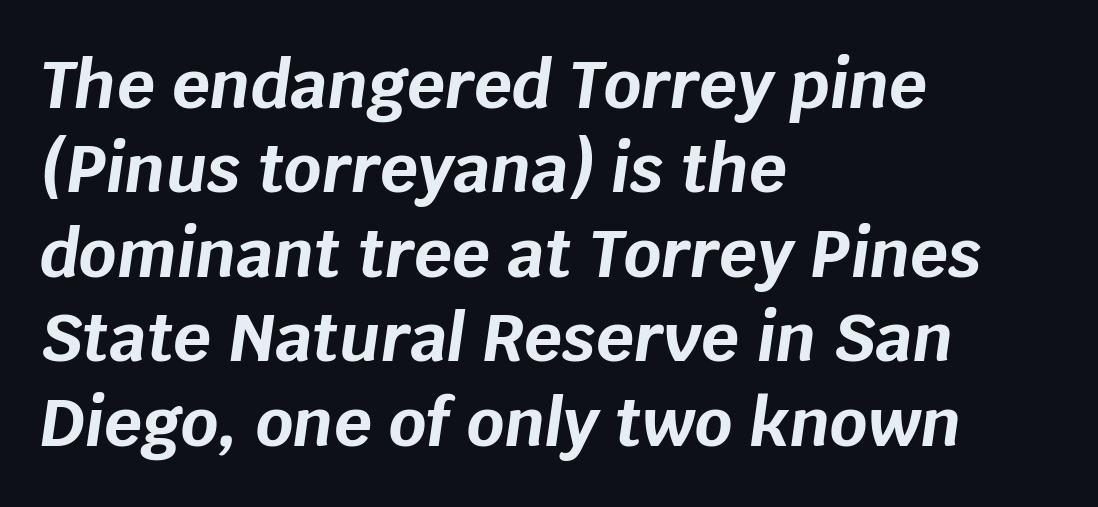
The image shows 66 px bold type, italic (leaning right); set left-aligned, normal line spacing (1.28x), normal letter spacing, not underlined; low stroke contrast and a large x-height.
